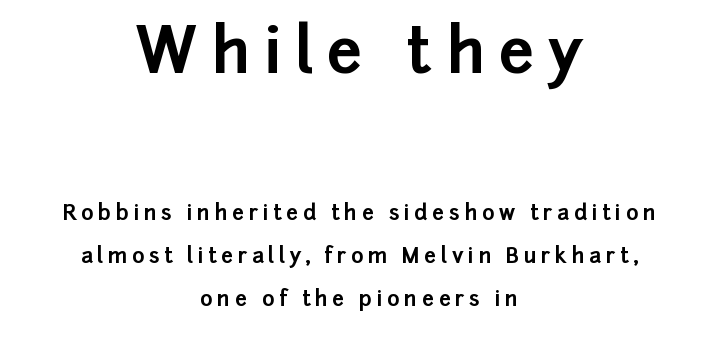
Q: Is the text bold? A: Yes.
Q: Is the text italic (slanted)? A: No, it is upright.
Q: Is the typeface a serif or a sans-serif typeface? A: Sans-serif.
Q: Is the text underlined? A: No.
Q: How is the paragraph aligned? A: Centered.
Q: Is the spacing between letters normal or unusually wide? A: Unusually wide.
Q: Is the spacing between lines tight, normal or loose? A: Loose.
Q: Which block of text is set in a larger size, the first (top) or the second (bottom)? A: The first (top) one.
Q: Width (condensed, normal, or wide)? A: Normal.
Q: Stroke contrast? A: Low.
Q: x-height? A: Medium.
Q: Monospaced? A: No.
